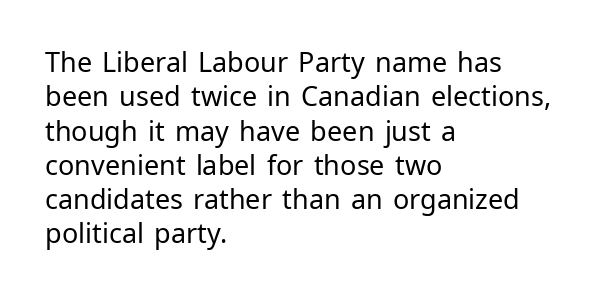
The letterforms sit at book weight or below. Honestly, the letter spacing is just normal — you wouldn't notice it. The type sits square on the baseline with zero lean. Unmarked baselines from the first word to the last. The text block is weighted toward the left margin, trailing off unevenly rightward. The designer left line spacing at the default.
